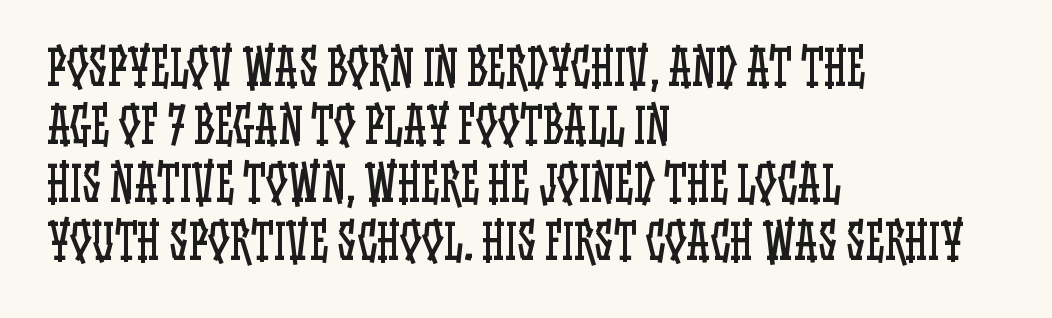
The image shows 48 px regular-weight, condensed type, upright; set left-aligned, line spacing 1.21x, normal letter spacing, not underlined; low stroke contrast and a large x-height.
